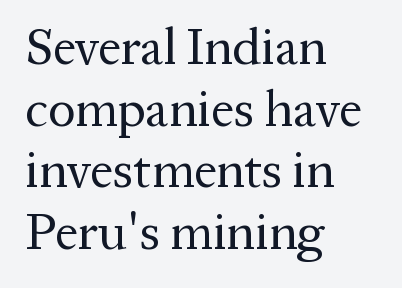
{"serif": "yes", "italic": "no", "bold": "no", "weight": "regular", "width": "normal", "stroke_contrast": "medium", "x_height": "medium", "monospaced": "no", "underline": "no", "align": "left", "line_spacing_ratio": 1.21, "letter_spacing": "normal", "letter_spacing_em": 0.0, "glyph_px": 51}
